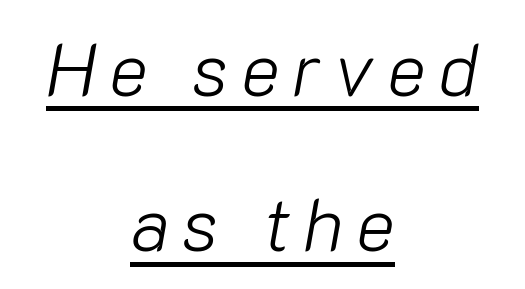
{"italic": "yes", "lean": "right", "slant_degrees": 10, "bold": "no", "weight": "light", "width": "normal", "stroke_contrast": "low", "x_height": "medium", "monospaced": "no", "underline": "yes", "align": "center", "line_spacing": "loose", "line_spacing_ratio": 2.1, "glyph_px": 74}
